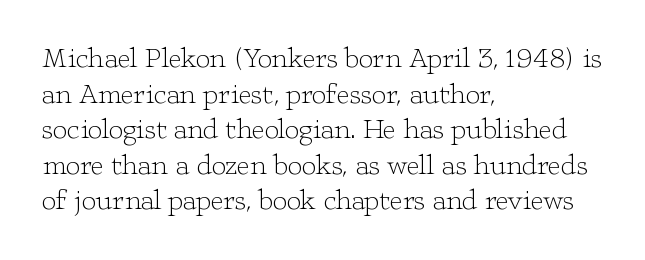
{"serif": "yes", "italic": "no", "bold": "no", "weight": "light", "width": "wide", "stroke_contrast": "low", "x_height": "medium", "monospaced": "no", "underline": "no", "align": "left", "line_spacing": "normal", "line_spacing_ratio": 1.27, "letter_spacing": "normal", "letter_spacing_em": 0.0, "glyph_px": 28}
